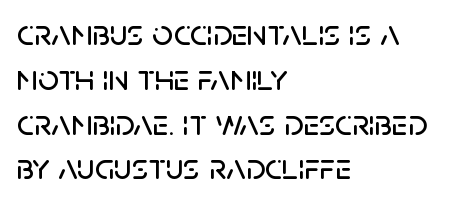
Q: Is the text italic (slanted)? A: No, it is upright.
Q: Is the typeface a serif or a sans-serif typeface? A: Sans-serif.
Q: Is the text underlined? A: No.
Q: How is the paragraph aligned? A: Left-aligned.
Q: Is the spacing between letters normal or unusually wide? A: Normal.
Q: Width (condensed, normal, or wide)? A: Normal.
Q: Stroke contrast? A: Low.
Q: x-height? A: Large.
Q: Monospaced? A: No.
